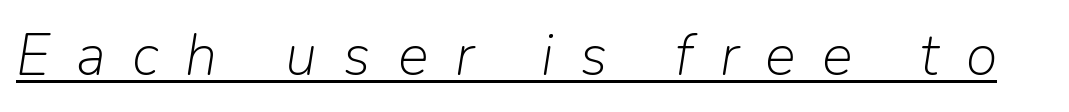
The image shows 58 px light type, italic (leaning right); set unusually wide letter spacing (+0.46 em), underlined; low stroke contrast and a medium x-height.
